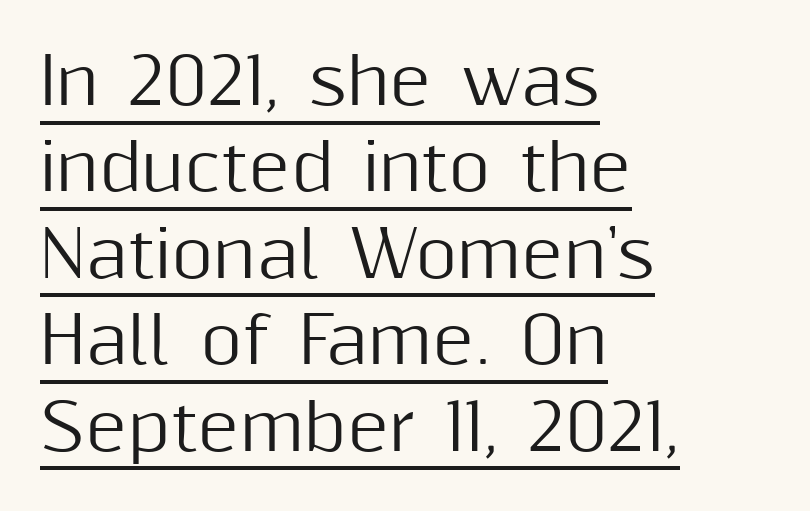
Q: Is the text italic (slanted)? A: No, it is upright.
Q: Is the typeface a serif or a sans-serif typeface? A: Sans-serif.
Q: Is the text underlined? A: Yes.
Q: How is the paragraph aligned? A: Left-aligned.
Q: Is the spacing between letters normal or unusually wide? A: Normal.
Q: Is the spacing between lines tight, normal or loose? A: Normal.
Q: Width (condensed, normal, or wide)? A: Normal.
Q: Stroke contrast? A: Medium.
Q: x-height? A: Medium.
Q: Monospaced? A: No.
